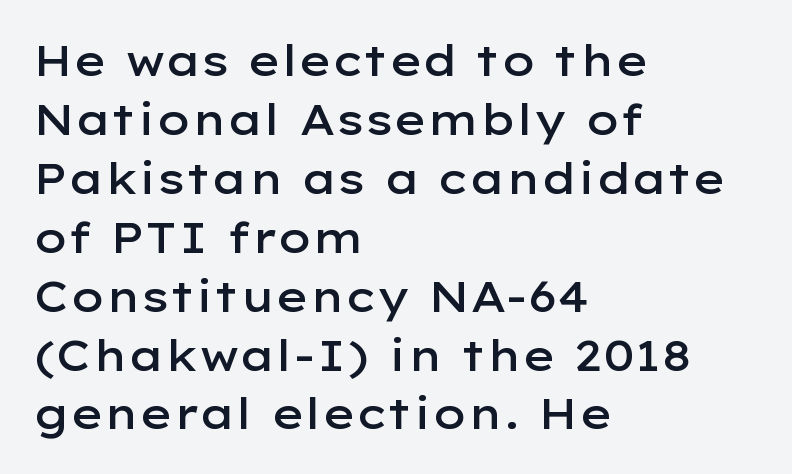
The image shows 43 px semibold, wide sans-serif type, upright; set left-aligned, normal line spacing (1.37x), normal letter spacing, not underlined; low stroke contrast and a medium x-height.
